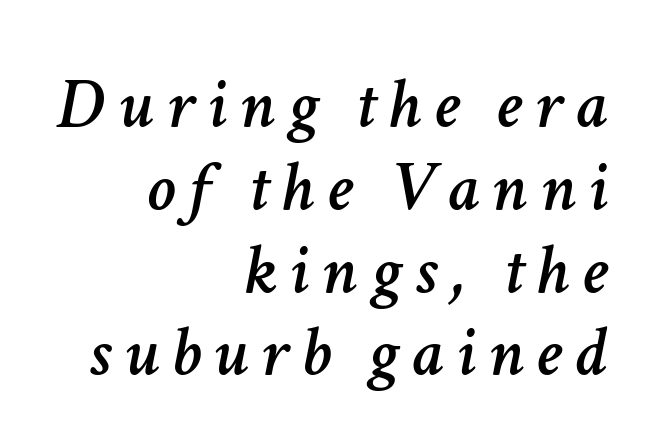
{"italic": "yes", "lean": "right", "slant_degrees": 11, "width": "normal", "stroke_contrast": "low", "x_height": "medium", "monospaced": "no", "underline": "no", "align": "right", "line_spacing": "tight", "line_spacing_ratio": 1.15, "glyph_px": 72}
